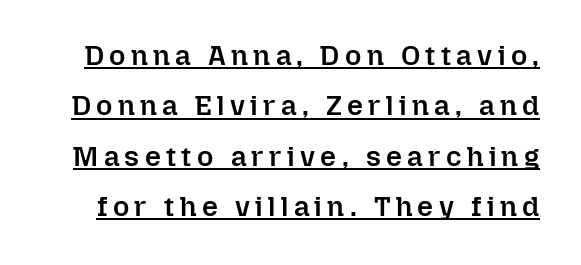
Q: Is the text bold? A: Semi-bold.
Q: Is the text italic (slanted)? A: No, it is upright.
Q: Is the text underlined? A: Yes.
Q: Width (condensed, normal, or wide)? A: Normal.
Q: Stroke contrast? A: Low.
Q: x-height? A: Medium.
Q: Monospaced? A: No.
